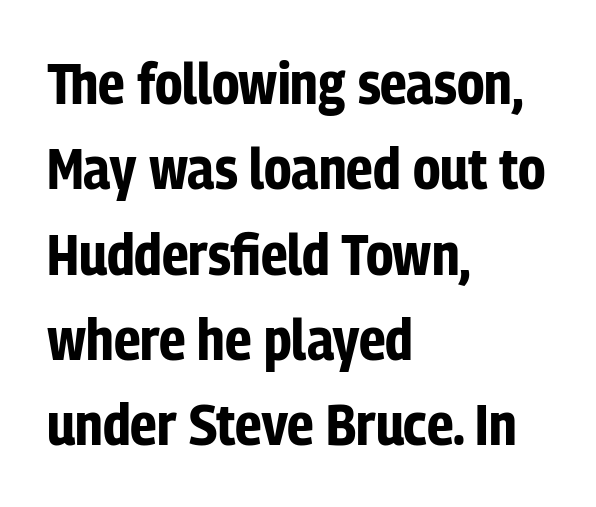
Nobody drew a line under any word here. Spacing verdict: proportional, widths tailored to each character. The setting favours the left margin, as ordinary paragraphs usually do. Glyph-to-glyph distance matches everyday printed text. Regular leading.
